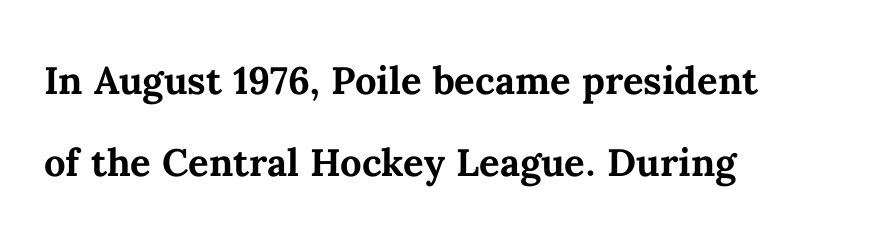
How heavy is the stroke? Heavy — this is a bold. Caption: standard tracking, unaltered. Whoever set this chose a conventional vertical rhythm. Bare-footed words on every line. Italic? Not at all — the glyphs are vertical.
